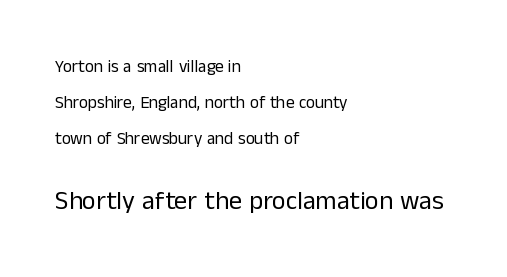
The image shows 26 px text type, upright; set left-aligned, loose line spacing (2.11x), normal letter spacing, not underlined; the second (bottom) block is 1.53x larger.
